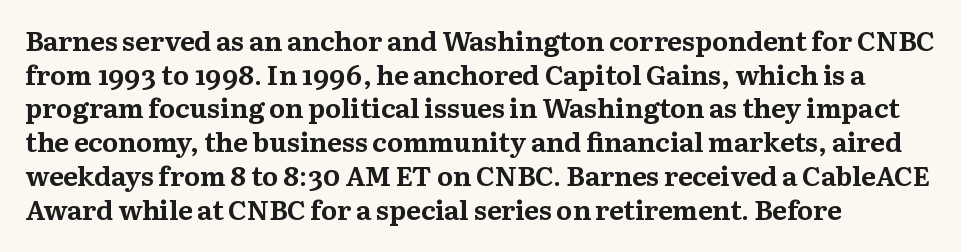
{"italic": "no", "bold": "yes", "underline": "no", "align": "left", "line_spacing": "normal", "line_spacing_ratio": 1.25, "letter_spacing": "normal", "letter_spacing_em": 0.0, "glyph_px": 27}
